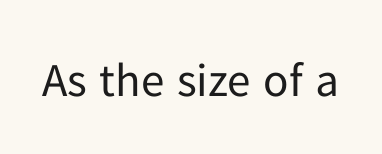
The image shows 47 px regular-weight sans-serif type, upright; set normal letter spacing, not underlined; low stroke contrast and a medium x-height.
